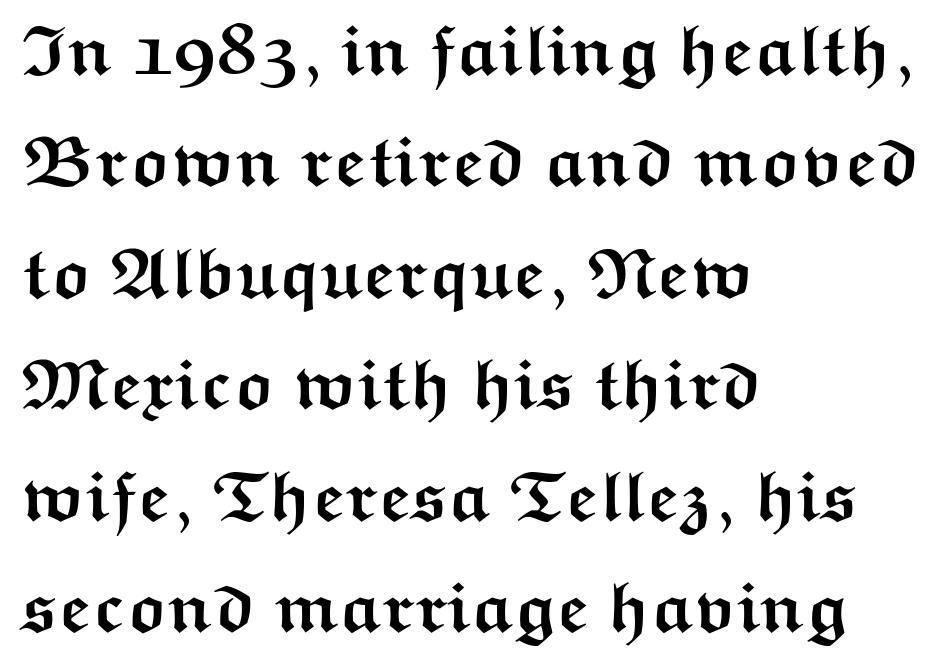
The image shows 71 px semibold, wide sans-serif type, upright; set left-aligned, normal line spacing (1.57x), normal letter spacing, not underlined; medium stroke contrast and a medium x-height.
